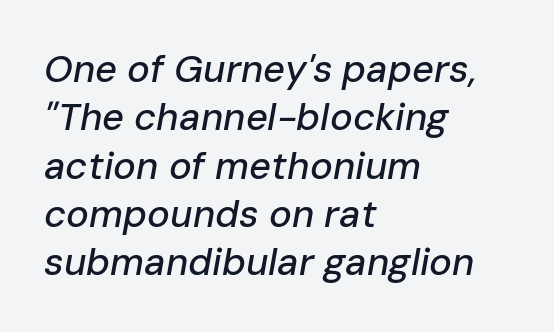
The image shows 38 px text type, italic (leaning right); set left-aligned, normal line spacing (1.27x), normal letter spacing, not underlined; low stroke contrast and a medium x-height.
